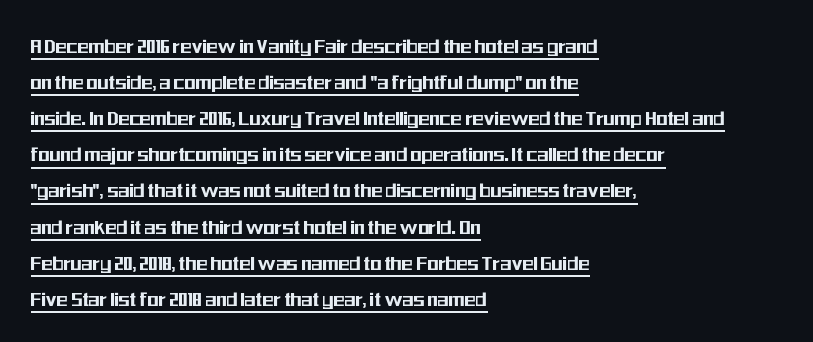
Q: Is the text italic (slanted)? A: No, it is upright.
Q: Is the text underlined? A: Yes.
Q: How is the paragraph aligned? A: Left-aligned.
Q: Is the spacing between letters normal or unusually wide? A: Normal.
Q: Is the spacing between lines tight, normal or loose? A: Normal.
